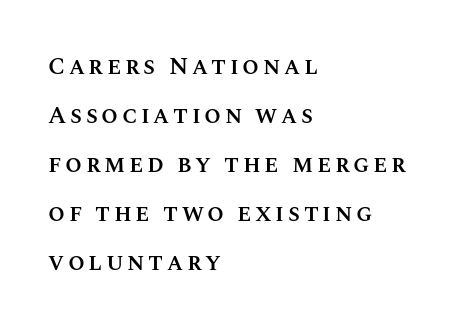
{"italic": "no", "bold": "semi", "underline": "no", "align": "left", "line_spacing": "loose", "line_spacing_ratio": 2.04, "glyph_px": 24}
